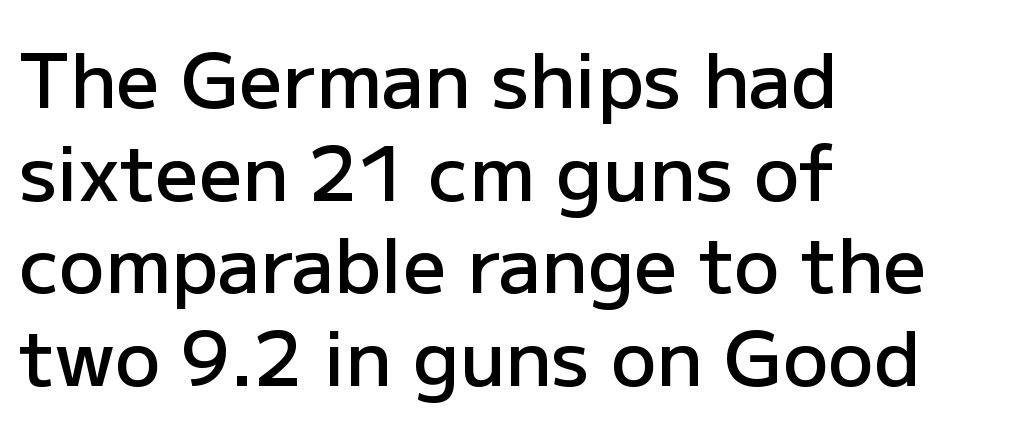
The image shows 76 px semibold sans-serif type, upright; set left-aligned, line spacing 1.22x, normal letter spacing, not underlined; low stroke contrast and a medium x-height.
